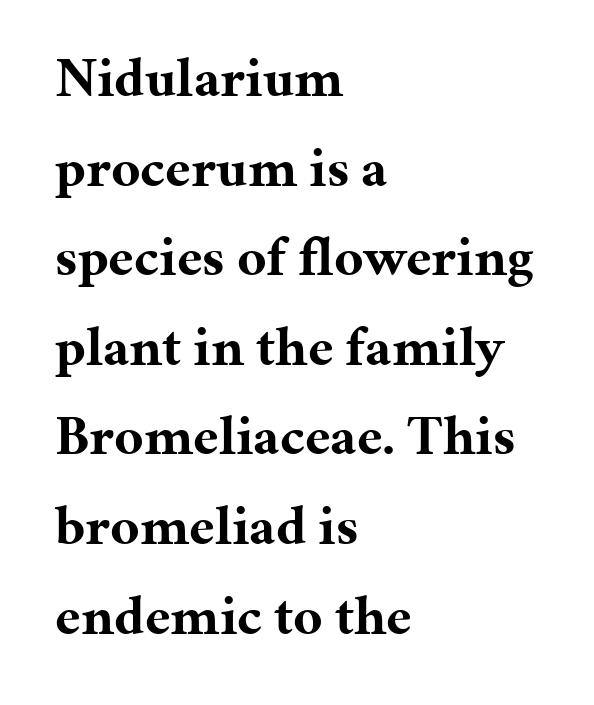
Words float on clear page, feet unadorned. Each glyph is drawn with heavy, bold strokes. Reading down the column, the eye jumps a familiar distance to each next line. Caption: standard tracking, unaltered.
